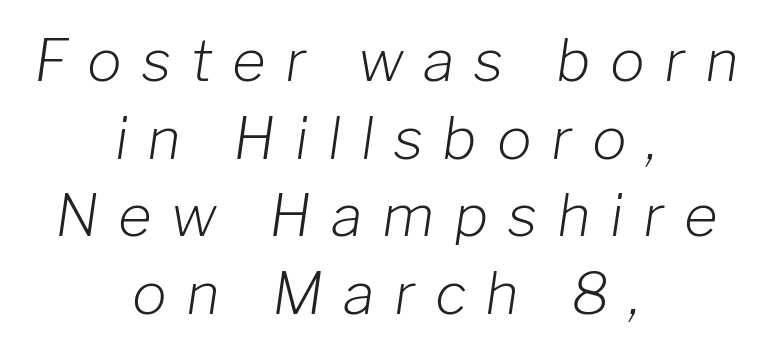
{"italic": "yes", "lean": "right", "slant_degrees": 8, "bold": "no", "weight": "light", "width": "normal", "stroke_contrast": "low", "x_height": "medium", "monospaced": "no", "underline": "no", "align": "center", "line_spacing": "normal", "line_spacing_ratio": 1.34, "letter_spacing": "wide", "letter_spacing_em": 0.34, "glyph_px": 58}
